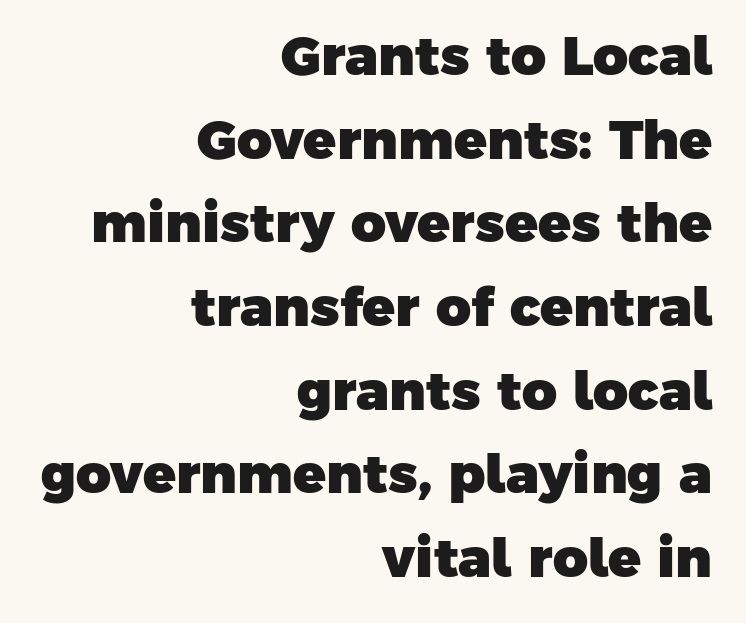
{"serif": "no", "bold": "yes", "weight": "heavy", "width": "normal", "stroke_contrast": "low", "x_height": "medium", "monospaced": "no", "underline": "no", "align": "right", "line_spacing": "normal", "line_spacing_ratio": 1.55, "letter_spacing": "normal", "letter_spacing_em": 0.0, "glyph_px": 54}
